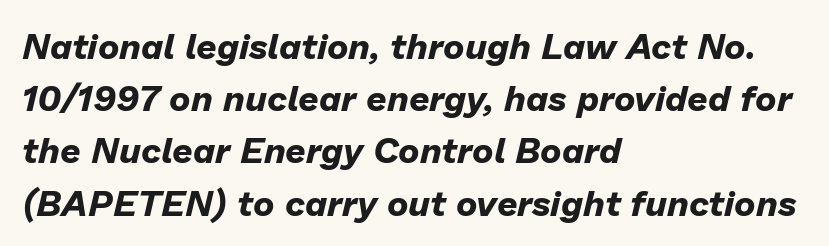
The image shows 36 px bold type, italic (leaning right); set left-aligned, normal line spacing (1.45x), normal letter spacing, not underlined; low stroke contrast and a medium x-height.
